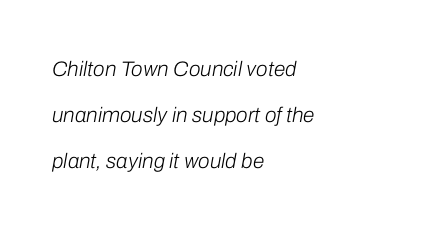
{"italic": "yes", "lean": "right", "slant_degrees": 10, "bold": "no", "underline": "no", "align": "left", "line_spacing": "loose", "line_spacing_ratio": 2.19, "letter_spacing": "normal", "letter_spacing_em": 0.0, "glyph_px": 21}
